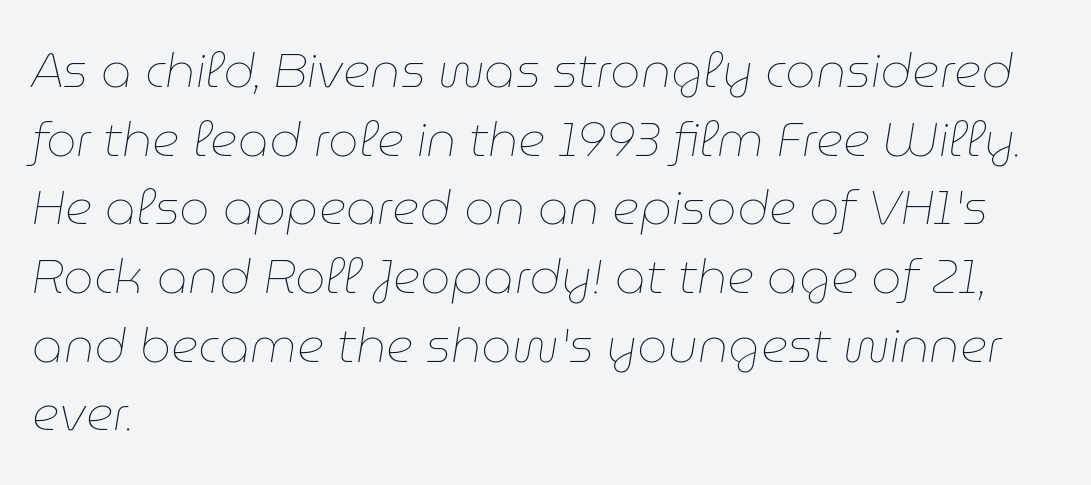
Q: Is the text bold? A: No.
Q: Is the text italic (slanted)? A: Yes, it leans right by about 9 degrees.
Q: Is the text underlined? A: No.
Q: How is the paragraph aligned? A: Left-aligned.
Q: Is the spacing between letters normal or unusually wide? A: Normal.
Q: Is the spacing between lines tight, normal or loose? A: Normal.
Q: Width (condensed, normal, or wide)? A: Normal.
Q: Stroke contrast? A: Low.
Q: x-height? A: Medium.
Q: Monospaced? A: No.
